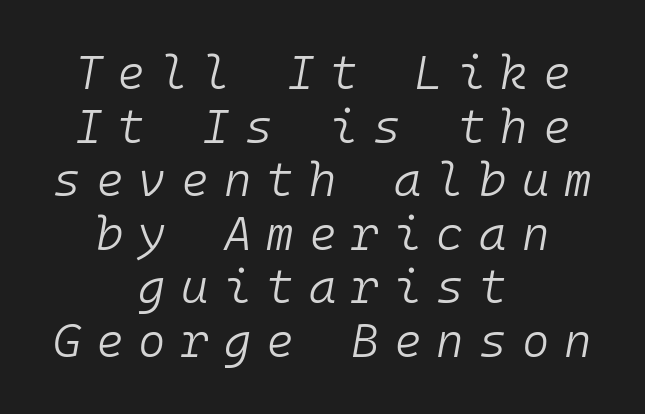
The image shows 47 px light type, italic (leaning right), monospaced; set centered, tight line spacing (1.14x), unusually wide letter spacing (+0.32 em), not underlined; low stroke contrast and a medium x-height.
